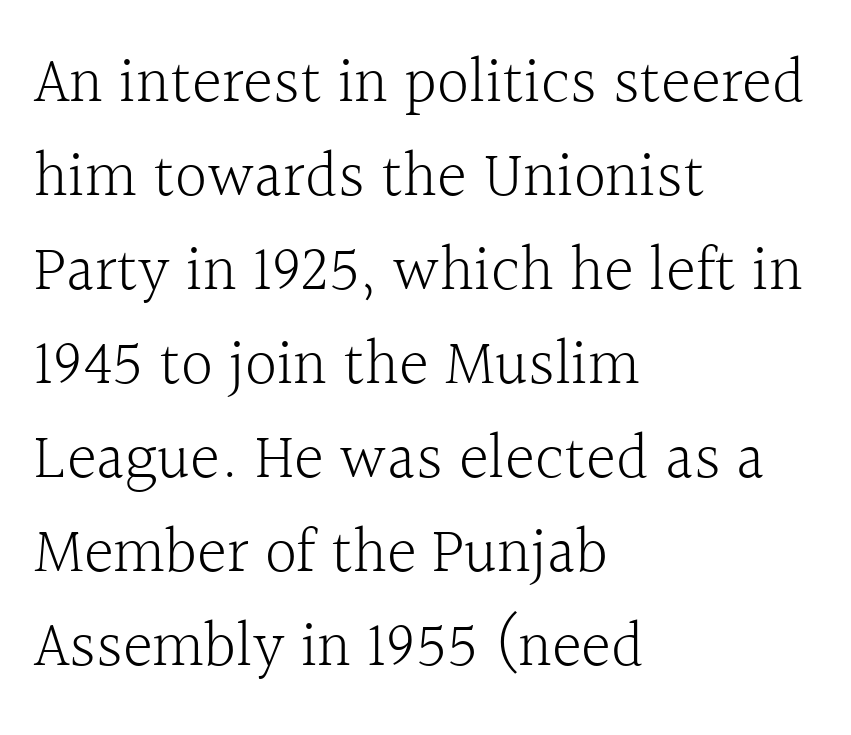
Q: Is the text bold? A: No.
Q: Is the text italic (slanted)? A: No, it is upright.
Q: Is the typeface a serif or a sans-serif typeface? A: Serif.
Q: Is the text underlined? A: No.
Q: How is the paragraph aligned? A: Left-aligned.
Q: Is the spacing between letters normal or unusually wide? A: Normal.
Q: Is the spacing between lines tight, normal or loose? A: Normal.
Q: Width (condensed, normal, or wide)? A: Normal.
Q: x-height? A: Medium.
Q: Monospaced? A: No.
